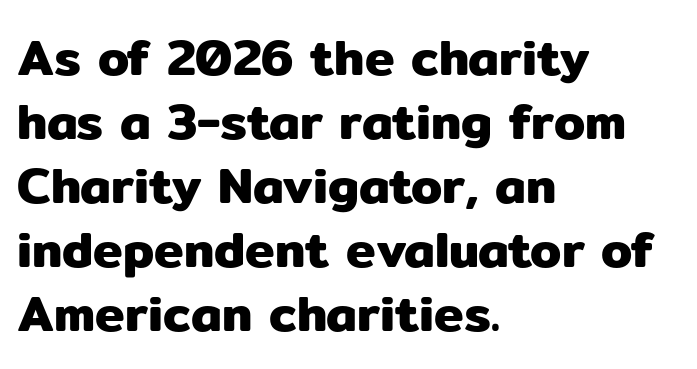
{"serif": "no", "italic": "no", "width": "normal", "stroke_contrast": "low", "x_height": "medium", "monospaced": "no", "underline": "no", "align": "left", "line_spacing": "normal", "line_spacing_ratio": 1.28, "letter_spacing": "normal", "letter_spacing_em": 0.0, "glyph_px": 50}
